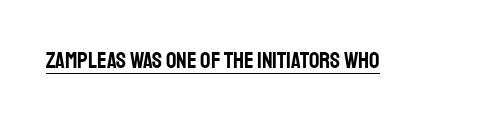
{"italic": "no", "underline": "yes", "letter_spacing": "normal", "letter_spacing_em": 0.0, "glyph_px": 23}
